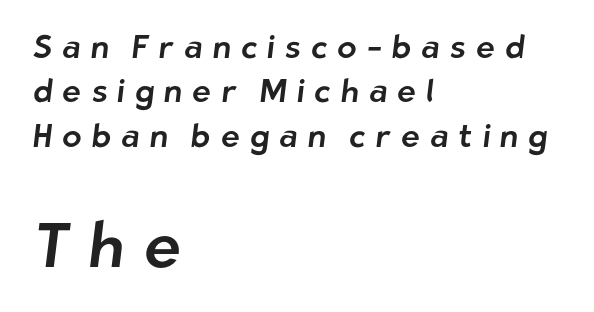
The paragraph shown leans on its left margin. Look at the tracking — it's clearly loosened, letters drifting apart. Decoration check: the copy has no underline. Bigger letters appear in the bottom chunk; the top chunk is reduced.
